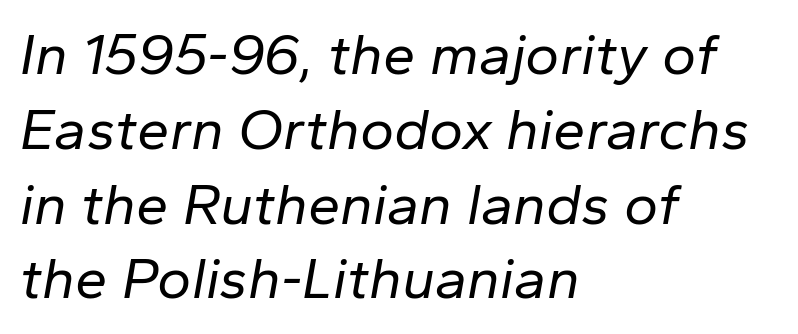
The image shows 58 px regular-weight type, italic (leaning right); set left-aligned, normal line spacing (1.29x), normal letter spacing, not underlined; low stroke contrast and a medium x-height.
